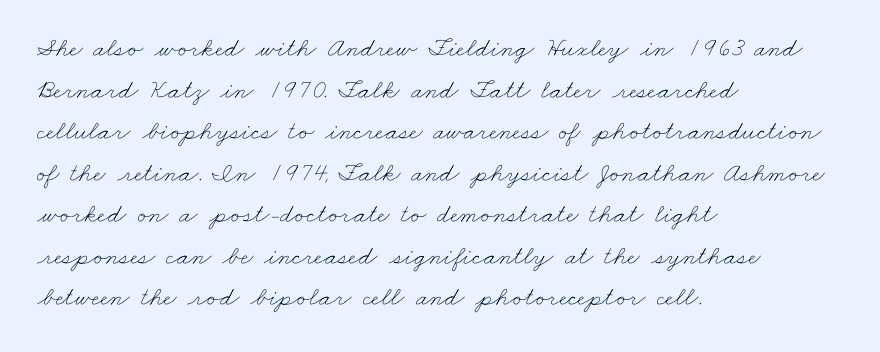
Here the glyphs are tracked normally, forming tight word shapes. This block has exactly the height ordinary leading produces. The setting favours the left margin, as ordinary paragraphs usually do. Type without underlining.
